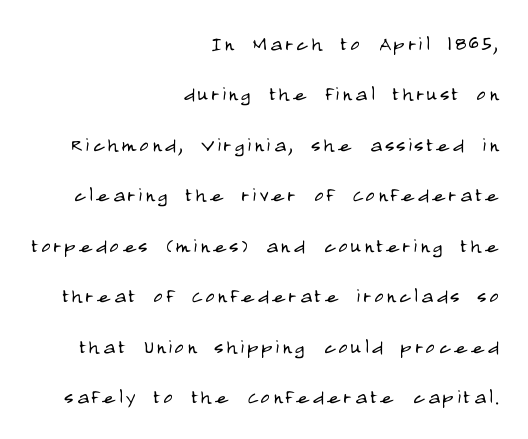
{"italic": "no", "bold": "no", "underline": "no", "align": "right", "line_spacing": "loose", "line_spacing_ratio": 2.02, "glyph_px": 25}
